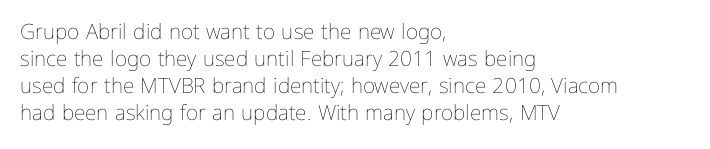
Q: Is the text bold? A: No.
Q: Is the text italic (slanted)? A: No, it is upright.
Q: Is the text underlined? A: No.
Q: How is the paragraph aligned? A: Left-aligned.
Q: Is the spacing between letters normal or unusually wide? A: Normal.
Q: Is the spacing between lines tight, normal or loose? A: Normal.
